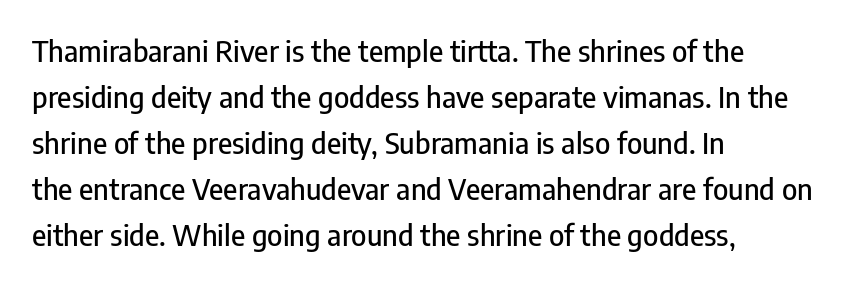
The image shows 29 px condensed sans-serif type, upright; set left-aligned, normal line spacing (1.59x), normal letter spacing, not underlined; low stroke contrast and a medium x-height.
